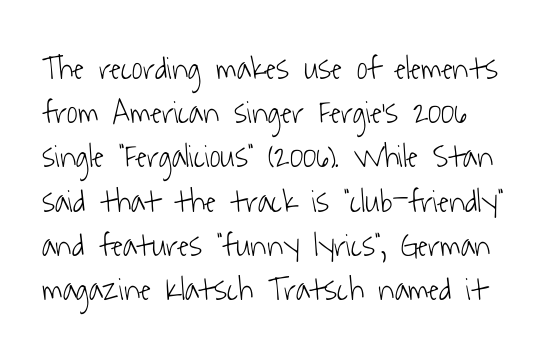
{"serif": "no", "bold": "no", "weight": "light", "width": "condensed", "stroke_contrast": "low", "x_height": "medium", "monospaced": "no", "underline": "no", "line_spacing": "normal", "line_spacing_ratio": 1.34, "letter_spacing": "normal", "letter_spacing_em": 0.0, "glyph_px": 33}
